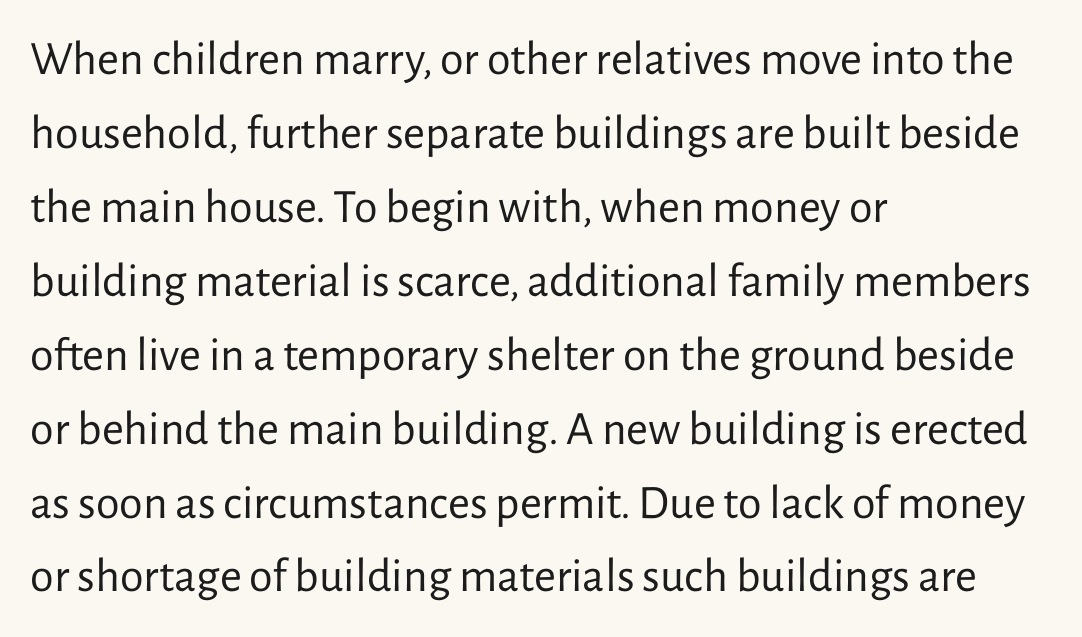
The image shows 48 px regular-weight sans-serif type, upright; set left-aligned, normal line spacing (1.54x), normal letter spacing, not underlined; low stroke contrast and a medium x-height.
